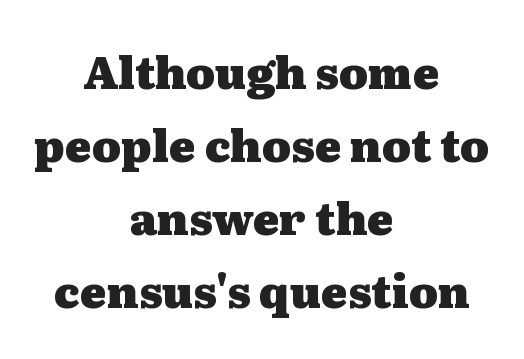
Q: Is the text bold? A: Yes.
Q: Is the text italic (slanted)? A: No, it is upright.
Q: Is the typeface a serif or a sans-serif typeface? A: Serif.
Q: Is the text underlined? A: No.
Q: How is the paragraph aligned? A: Centered.
Q: Is the spacing between letters normal or unusually wide? A: Normal.
Q: Is the spacing between lines tight, normal or loose? A: Normal.
Q: Width (condensed, normal, or wide)? A: Wide.
Q: Stroke contrast? A: Medium.
Q: x-height? A: Medium.
Q: Monospaced? A: No.
